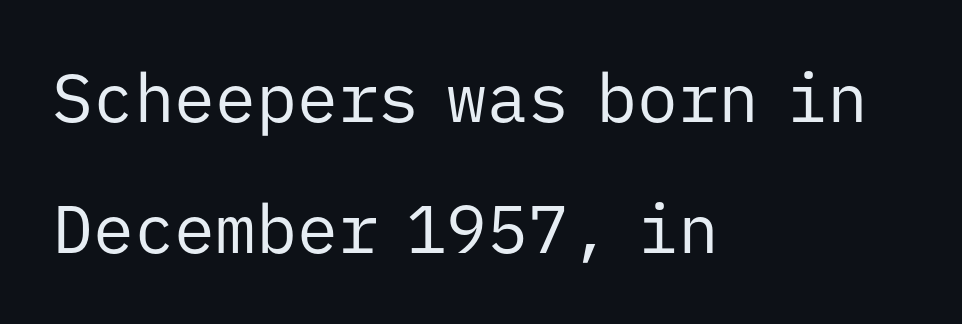
{"serif": "no", "italic": "no", "bold": "no", "weight": "regular", "width": "normal", "stroke_contrast": "low", "x_height": "medium", "monospaced": "yes", "underline": "no", "align": "left", "line_spacing": "loose", "line_spacing_ratio": 1.92, "letter_spacing": "normal", "letter_spacing_em": 0.0, "glyph_px": 68}
